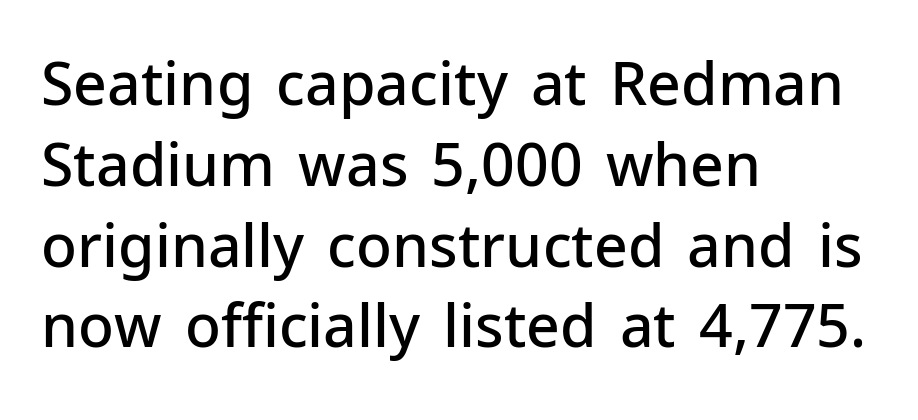
The image shows 59 px semibold sans-serif type, upright; set left-aligned, normal line spacing (1.37x), normal letter spacing, not underlined; low stroke contrast and a medium x-height.
